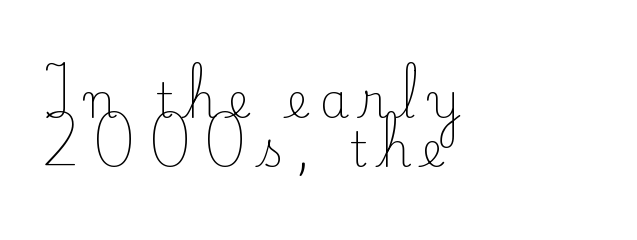
{"serif": "yes", "italic": "no", "bold": "no", "weight": "light", "width": "normal", "stroke_contrast": "low", "x_height": "small", "monospaced": "no", "underline": "no", "align": "left", "line_spacing": "tight", "line_spacing_ratio": 1.05, "letter_spacing": "wide", "letter_spacing_em": 0.25, "glyph_px": 47}
